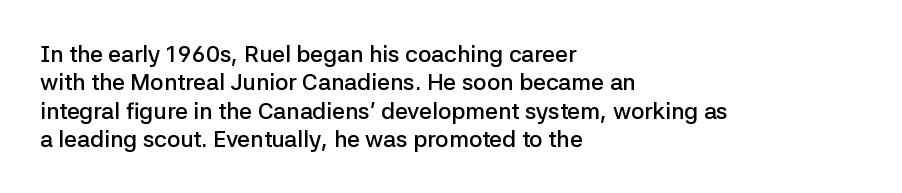
{"italic": "no", "bold": "semi", "underline": "no", "align": "left", "line_spacing_ratio": 1.23, "letter_spacing": "normal", "letter_spacing_em": 0.0, "glyph_px": 23}
